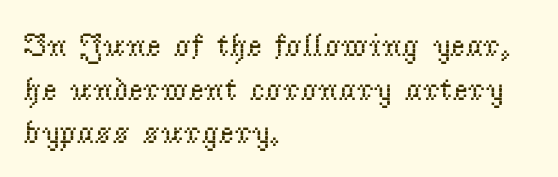
Q: Is the text bold? A: No.
Q: Is the text italic (slanted)? A: No, it is upright.
Q: Is the typeface a serif or a sans-serif typeface? A: Serif.
Q: Is the text underlined? A: No.
Q: How is the paragraph aligned? A: Left-aligned.
Q: Is the spacing between letters normal or unusually wide? A: Normal.
Q: Is the spacing between lines tight, normal or loose? A: Normal.
Q: Width (condensed, normal, or wide)? A: Normal.
Q: Stroke contrast? A: Low.
Q: x-height? A: Small.
Q: Monospaced? A: No.
